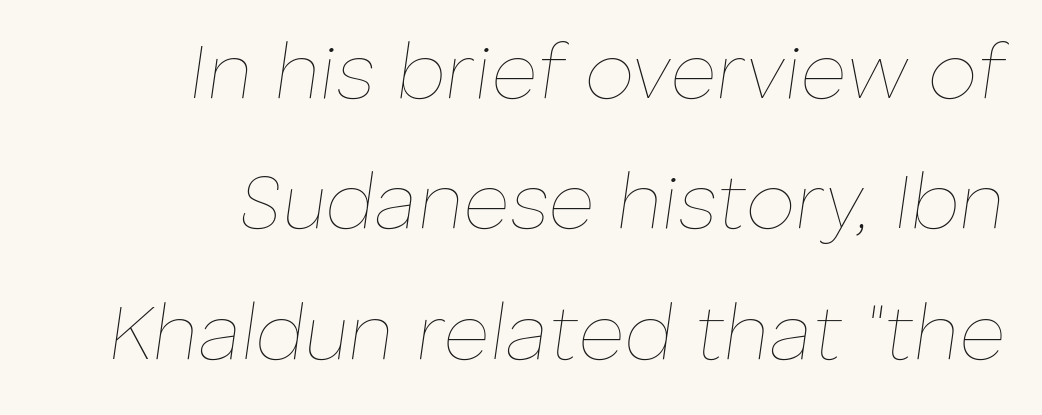
Q: Is the text bold? A: No.
Q: Is the text italic (slanted)? A: Yes, it leans right by about 8 degrees.
Q: Is the text underlined? A: No.
Q: How is the paragraph aligned? A: Right-aligned.
Q: Is the spacing between letters normal or unusually wide? A: Normal.
Q: Is the spacing between lines tight, normal or loose? A: Normal.
Q: Width (condensed, normal, or wide)? A: Normal.
Q: Stroke contrast? A: Low.
Q: x-height? A: Medium.
Q: Monospaced? A: No.
